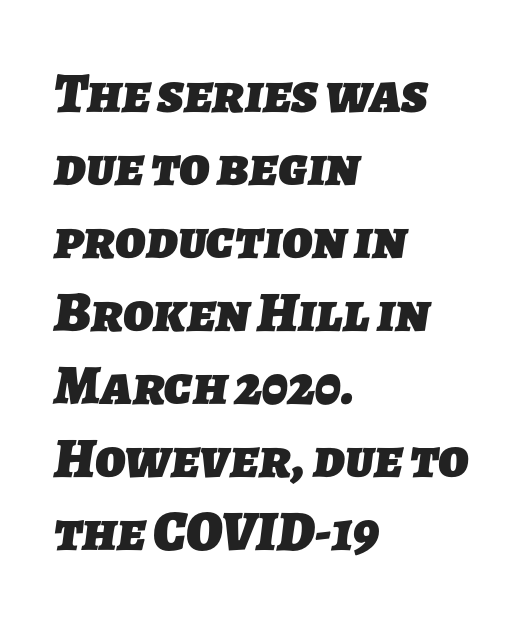
{"serif": "no", "bold": "yes", "weight": "heavy", "width": "normal", "stroke_contrast": "low", "x_height": "medium", "monospaced": "no", "underline": "no", "align": "left", "line_spacing": "normal", "line_spacing_ratio": 1.28, "letter_spacing": "normal", "letter_spacing_em": 0.0, "glyph_px": 57}
